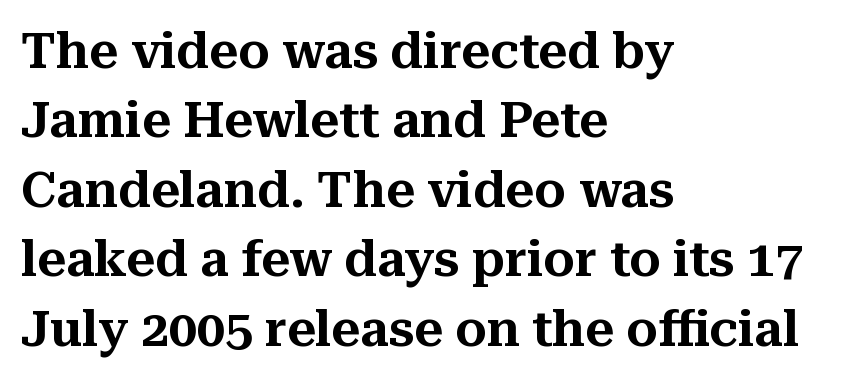
{"serif": "yes", "italic": "no", "width": "normal", "stroke_contrast": "medium", "x_height": "medium", "monospaced": "no", "underline": "no", "align": "left", "line_spacing": "normal", "line_spacing_ratio": 1.39, "letter_spacing": "normal", "letter_spacing_em": 0.0, "glyph_px": 50}
